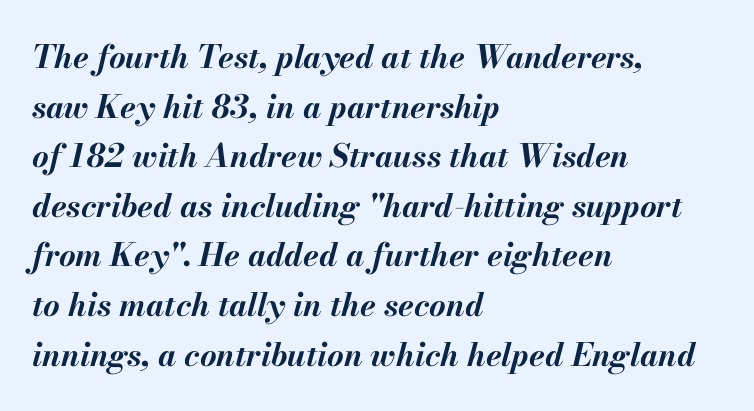
Descenders hang freely into open space. These lines carry a lot of weight — the face is fully bold. The designer left line spacing at the default. Note the varied advance widths — an 'i' is clearly narrower than an 'm'.
